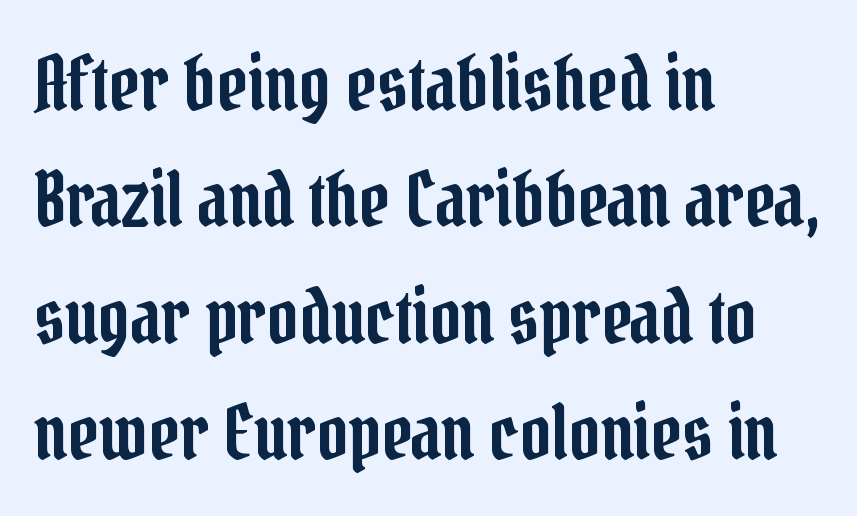
{"serif": "yes", "italic": "no", "width": "condensed", "stroke_contrast": "low", "x_height": "medium", "monospaced": "no", "underline": "no", "align": "left", "line_spacing": "normal", "line_spacing_ratio": 1.53, "letter_spacing": "normal", "letter_spacing_em": 0.0, "glyph_px": 76}
